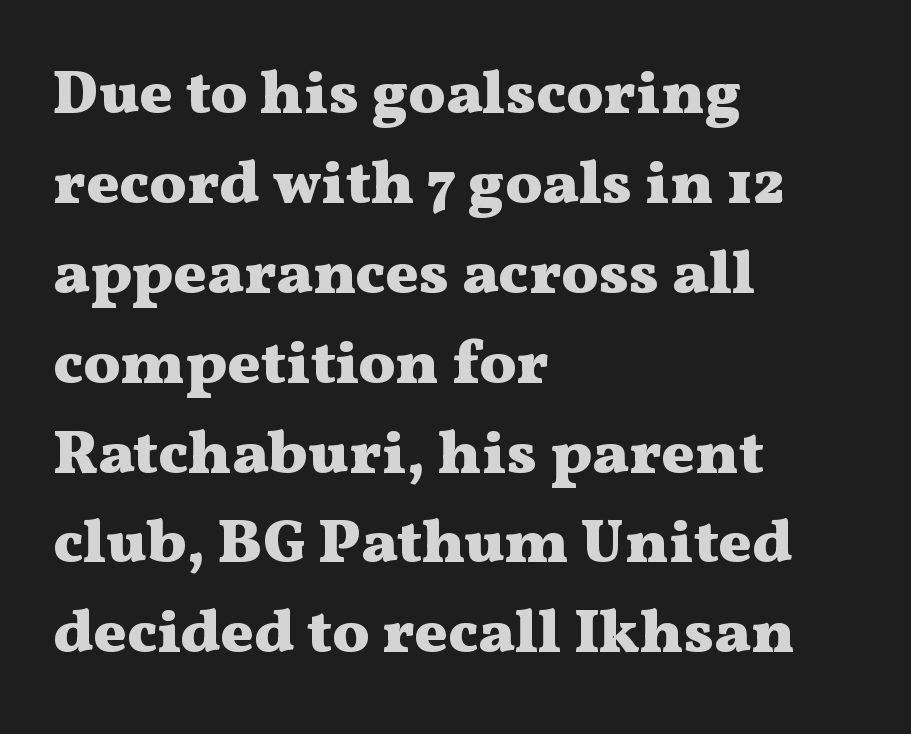
The image shows 62 px heavy, wide serif type, upright; set left-aligned, normal line spacing (1.45x), normal letter spacing, not underlined; medium stroke contrast and a medium x-height.
